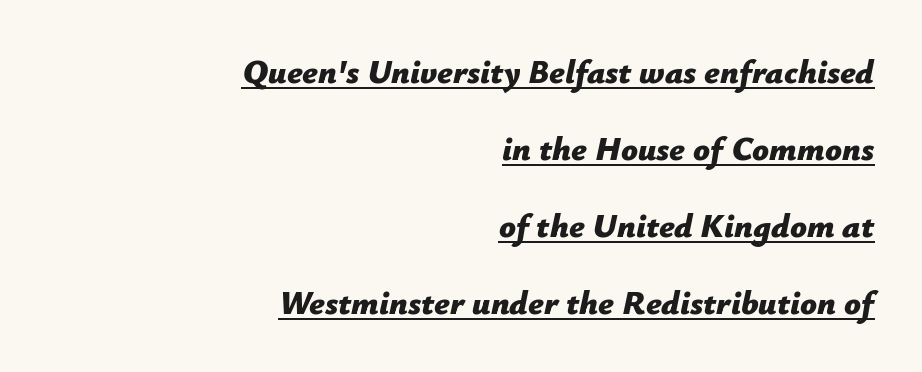
The image shows 33 px bold type, italic (leaning right); set right-aligned, loose line spacing (2.33x), normal letter spacing, underlined; low stroke contrast and a medium x-height.
